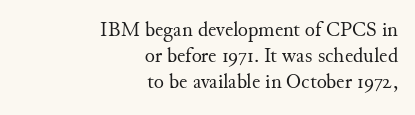
Compared with a typical body face, this is equally light or lighter still. Which margin do the lines hug? The right one — the left edge is uneven. The specimen reads as upright at a glance. Standard letterfit; no display-style spreading of the glyphs. Has an underline been added? It has not.
